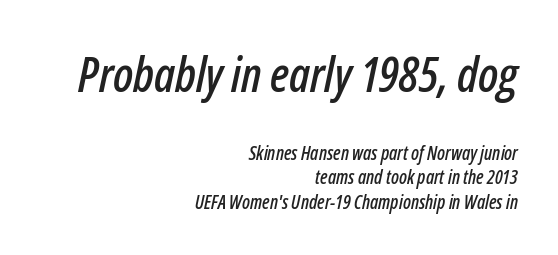
Q: Is the text italic (slanted)? A: Yes, it leans right by about 12 degrees.
Q: Is the text underlined? A: No.
Q: How is the paragraph aligned? A: Right-aligned.
Q: Is the spacing between letters normal or unusually wide? A: Normal.
Q: Is the spacing between lines tight, normal or loose? A: Normal.
Q: Which block of text is set in a larger size, the first (top) or the second (bottom)? A: The first (top) one.
Q: Width (condensed, normal, or wide)? A: Condensed.
Q: Stroke contrast? A: Low.
Q: x-height? A: Medium.
Q: Monospaced? A: No.
